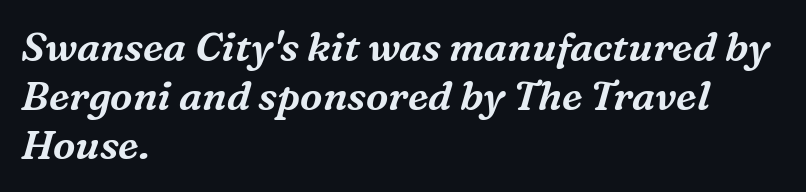
Q: Is the text italic (slanted)? A: Yes, it leans right by about 16 degrees.
Q: Is the typeface a serif or a sans-serif typeface? A: Serif.
Q: Is the text underlined? A: No.
Q: How is the paragraph aligned? A: Left-aligned.
Q: Is the spacing between letters normal or unusually wide? A: Normal.
Q: Width (condensed, normal, or wide)? A: Normal.
Q: Stroke contrast? A: Medium.
Q: x-height? A: Medium.
Q: Monospaced? A: No.
